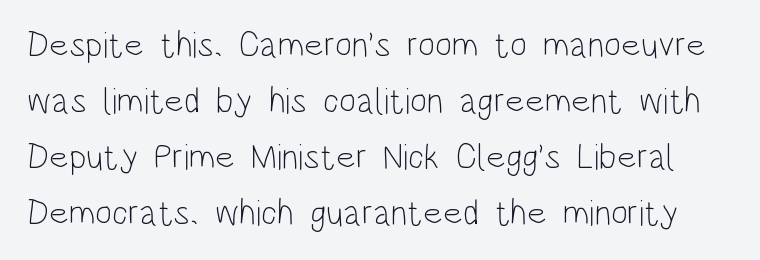
The image shows 36 px light, condensed sans-serif type, upright; set normal line spacing (1.56x), normal letter spacing, not underlined; low stroke contrast and a large x-height.
